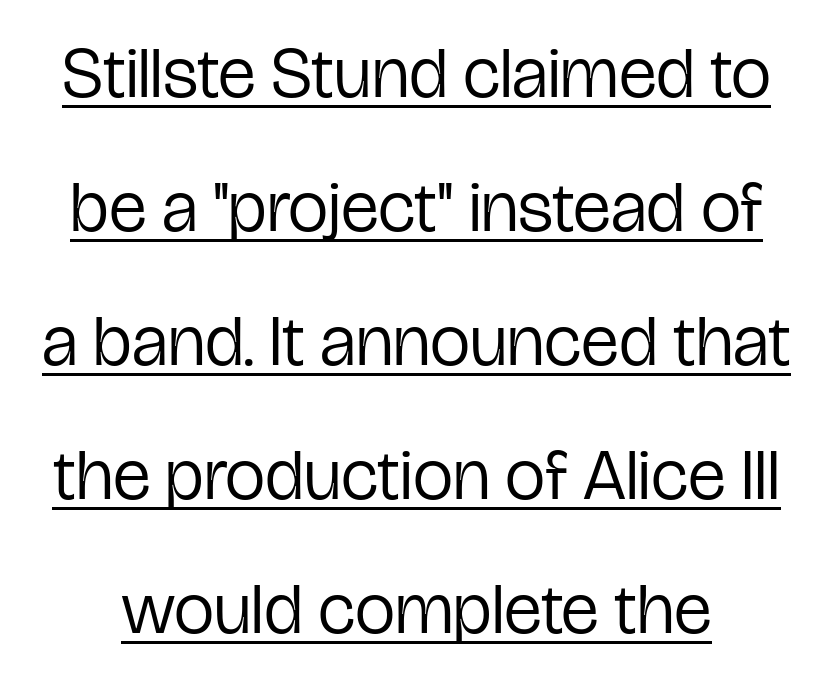
Q: Is the text bold? A: No.
Q: Is the text italic (slanted)? A: No, it is upright.
Q: Is the typeface a serif or a sans-serif typeface? A: Sans-serif.
Q: Is the text underlined? A: Yes.
Q: Is the spacing between letters normal or unusually wide? A: Normal.
Q: Width (condensed, normal, or wide)? A: Condensed.
Q: Stroke contrast? A: Low.
Q: x-height? A: Medium.
Q: Monospaced? A: No.
